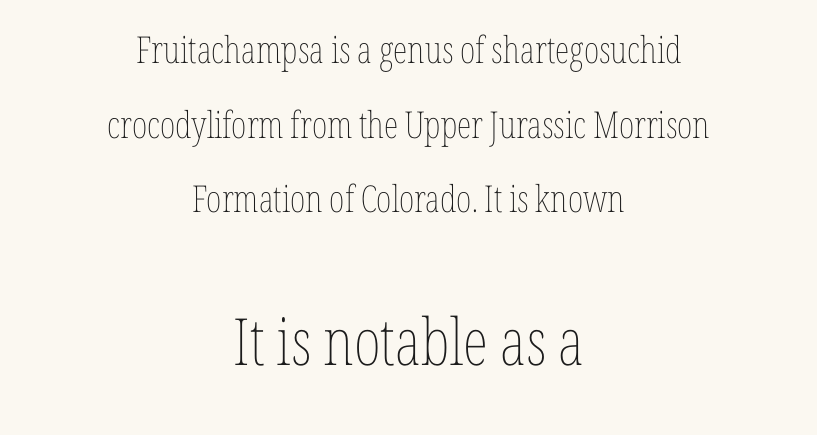
The image shows 65 px thin, condensed type, upright; set centered, loose line spacing (2.02x), normal letter spacing, not underlined; the second (bottom) block is 1.76x larger; low stroke contrast and a medium x-height.
